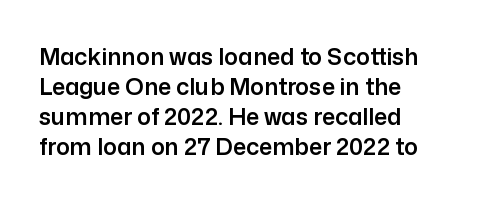
The image shows 23 px text type, upright; set left-aligned, normal line spacing (1.3x), normal letter spacing, not underlined.
